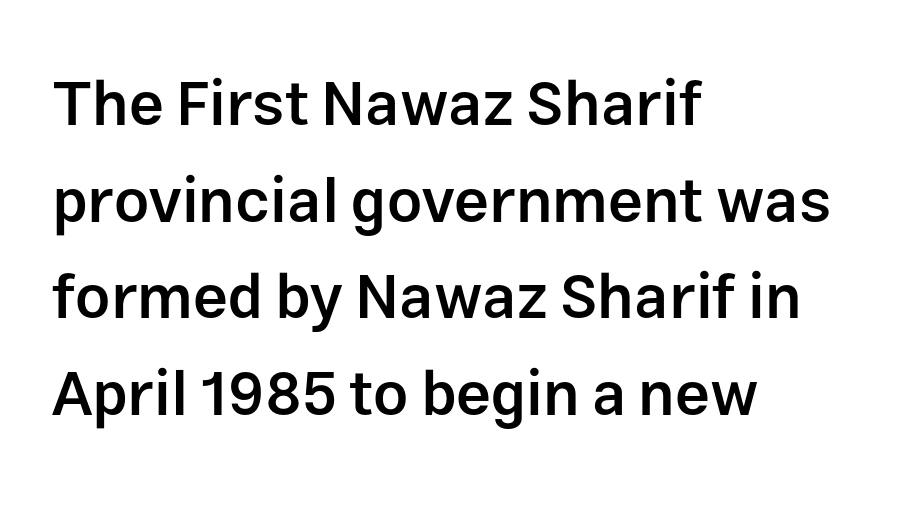
Q: Is the text bold? A: Semi-bold.
Q: Is the text italic (slanted)? A: No, it is upright.
Q: Is the typeface a serif or a sans-serif typeface? A: Sans-serif.
Q: Is the text underlined? A: No.
Q: How is the paragraph aligned? A: Left-aligned.
Q: Is the spacing between letters normal or unusually wide? A: Normal.
Q: Is the spacing between lines tight, normal or loose? A: Normal.
Q: Width (condensed, normal, or wide)? A: Normal.
Q: Stroke contrast? A: Low.
Q: x-height? A: Medium.
Q: Monospaced? A: No.
